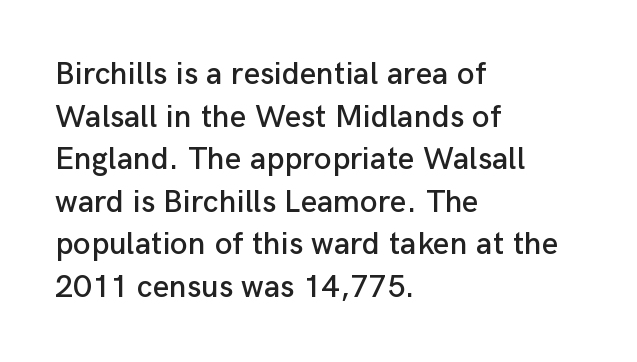
Every character sits straight up, as roman type does. Think of a printed novel: that variable character pitch is what you see here. Decoration check: the copy has no underline. Is there much room between lines? A standard amount, neither cramped nor airy. The characters display no serif detailing; their extremities are plain. Observe the ordinary spacing: letters are neighbours, not strangers.
